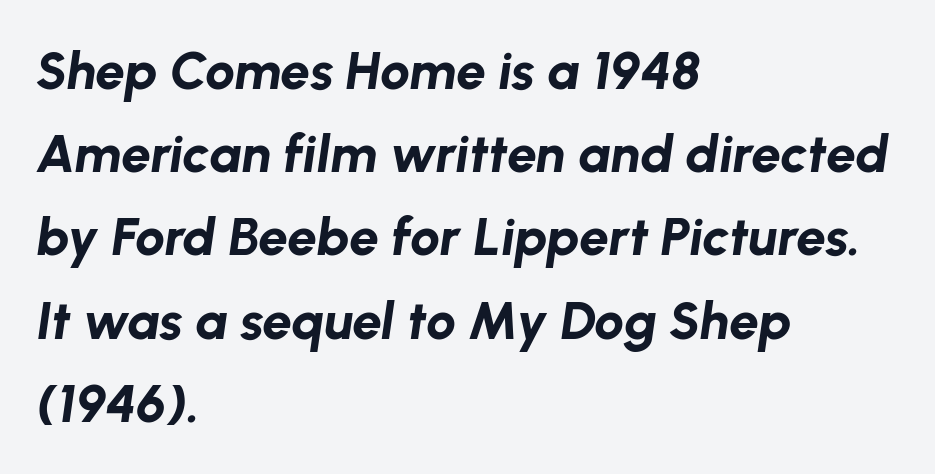
Q: Is the text bold? A: Yes.
Q: Is the text italic (slanted)? A: Yes, it leans right by about 8 degrees.
Q: Is the text underlined? A: No.
Q: How is the paragraph aligned? A: Left-aligned.
Q: Is the spacing between letters normal or unusually wide? A: Normal.
Q: Is the spacing between lines tight, normal or loose? A: Normal.
Q: Width (condensed, normal, or wide)? A: Normal.
Q: Stroke contrast? A: Low.
Q: x-height? A: Medium.
Q: Monospaced? A: No.
